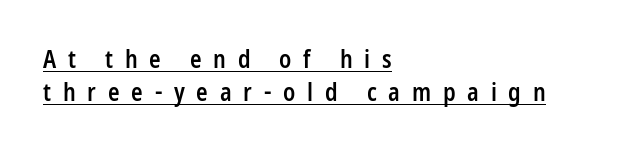
{"italic": "no", "bold": "semi", "underline": "yes", "align": "left", "line_spacing": "normal", "line_spacing_ratio": 1.37, "letter_spacing": "wide", "letter_spacing_em": 0.49, "glyph_px": 24}
